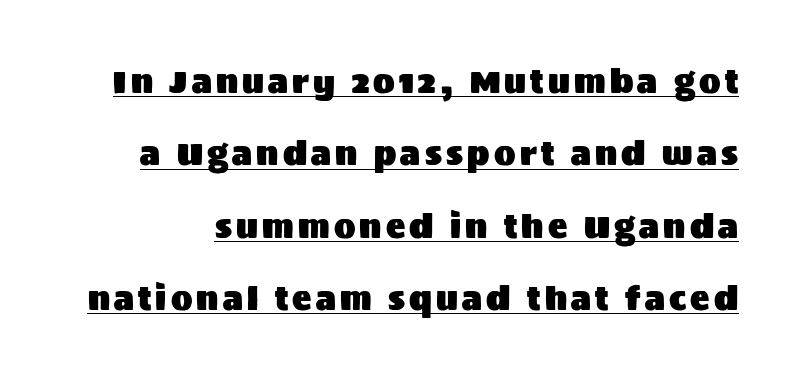
The image shows 32 px sans-serif type, upright; set loose line spacing (2.26x), underlined; medium stroke contrast and a large x-height.
